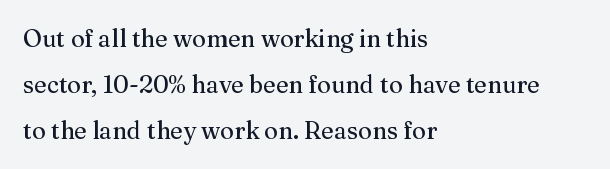
{"italic": "no", "underline": "no", "align": "left", "line_spacing": "loose", "line_spacing_ratio": 1.91, "letter_spacing": "normal", "letter_spacing_em": 0.0, "glyph_px": 24}
